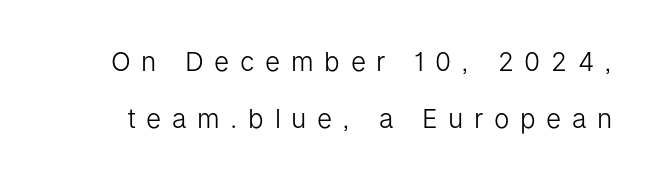
The image shows 26 px text type, upright; set loose line spacing (2.18x), unusually wide letter spacing (+0.41 em), not underlined.
